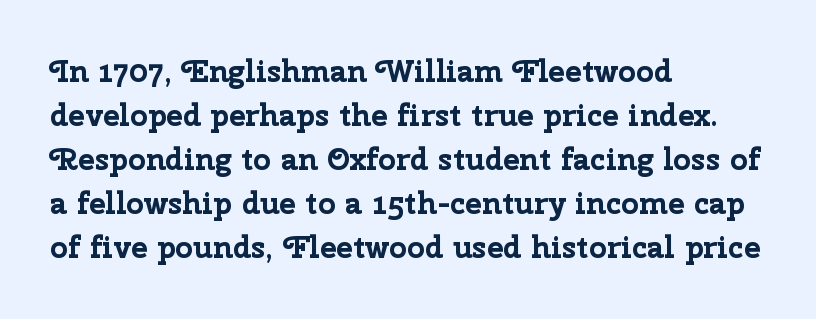
Q: Is the text bold? A: Yes.
Q: Is the text italic (slanted)? A: No, it is upright.
Q: Is the typeface a serif or a sans-serif typeface? A: Sans-serif.
Q: Is the text underlined? A: No.
Q: How is the paragraph aligned? A: Left-aligned.
Q: Is the spacing between letters normal or unusually wide? A: Normal.
Q: Is the spacing between lines tight, normal or loose? A: Normal.
Q: Width (condensed, normal, or wide)? A: Normal.
Q: Stroke contrast? A: Low.
Q: x-height? A: Medium.
Q: Monospaced? A: No.
